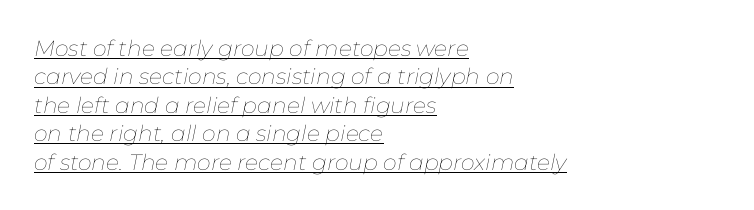
Glance below the letters and you will spot a drawn line. Caption: standard tracking, unaltered. Left-aligned paragraph, ragged on the right. Designer's note — italics engaged. This reads as an unemphasized weight, regular at the heaviest.
